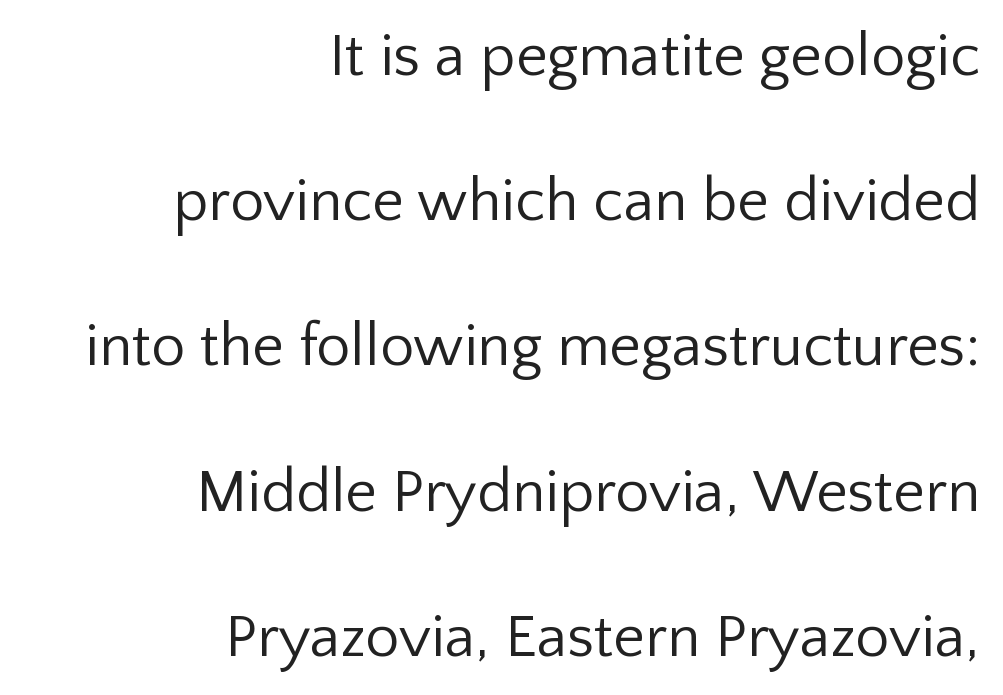
The image shows 61 px regular-weight sans-serif type, upright; set right-aligned, loose line spacing (2.38x), normal letter spacing, not underlined; low stroke contrast and a medium x-height.
